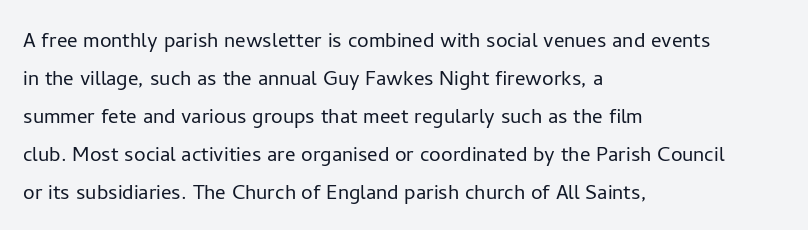
Q: Is the text bold? A: No.
Q: Is the text italic (slanted)? A: No, it is upright.
Q: Is the text underlined? A: No.
Q: How is the paragraph aligned? A: Left-aligned.
Q: Is the spacing between letters normal or unusually wide? A: Normal.
Q: Is the spacing between lines tight, normal or loose? A: Normal.
